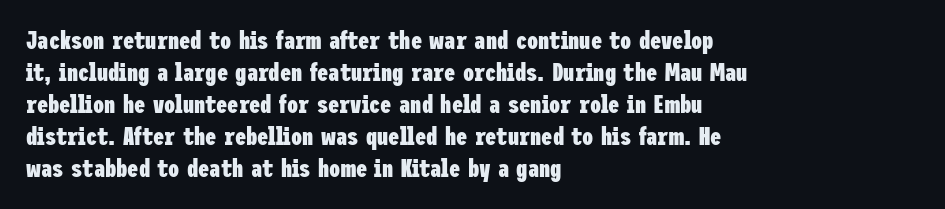
The typesetter chose a ragged-right arrangement here. The line texture is even and compact thanks to regular tracking. Summary of weight: heavy, a full bold. Vertically, the passage feels balanced, rows spaced as you'd expect. In terms of posture, this sample is upright.
